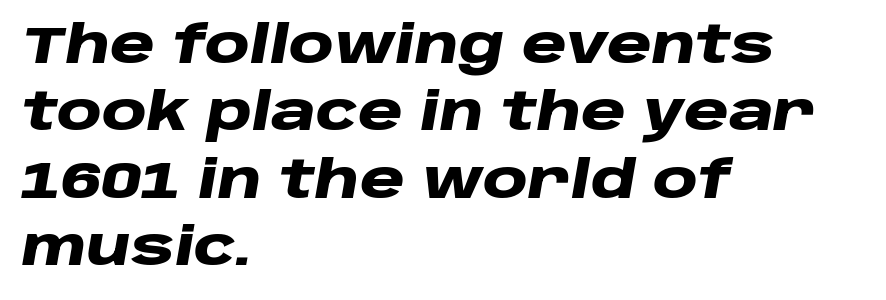
The rendering uses a moderate line-height, typical for paragraphs. Typesetter's note: full bold, strokes at maximum text heaviness. Every row of glyphs begins at an identical x-position on the left. This rendering features lettering with no underline. Glyph-to-glyph distance matches everyday printed text. Note the varied advance widths — an 'i' is clearly narrower than an 'm'.
